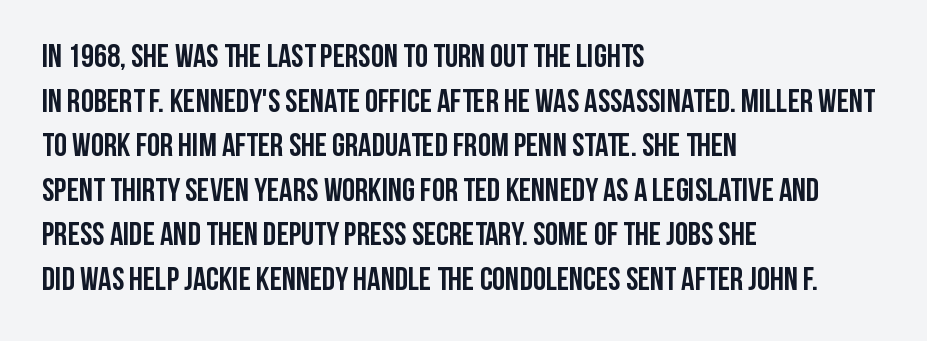
Q: Is the text bold? A: Yes.
Q: Is the text italic (slanted)? A: No, it is upright.
Q: Is the typeface a serif or a sans-serif typeface? A: Sans-serif.
Q: Is the text underlined? A: No.
Q: How is the paragraph aligned? A: Left-aligned.
Q: Is the spacing between letters normal or unusually wide? A: Normal.
Q: Is the spacing between lines tight, normal or loose? A: Normal.
Q: Width (condensed, normal, or wide)? A: Condensed.
Q: Stroke contrast? A: Low.
Q: x-height? A: Large.
Q: Monospaced? A: No.
